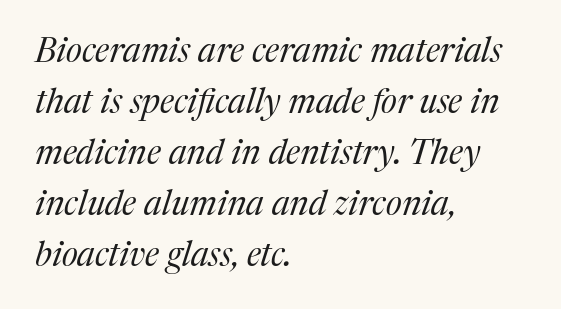
Successive baselines arrive at the customary interval. Weight: regular or lighter. Type without underlining. Caption: standard tracking, unaltered.
